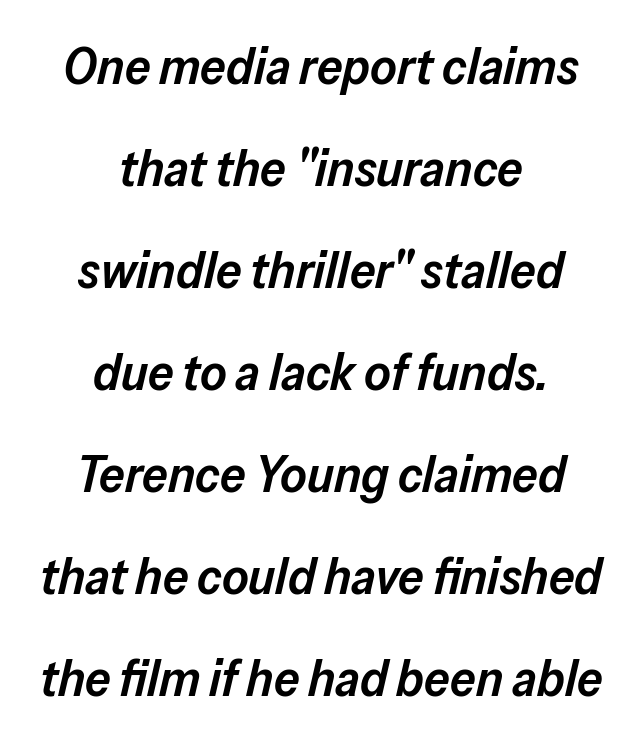
Q: Is the text bold? A: Semi-bold.
Q: Is the text italic (slanted)? A: Yes, it leans right by about 13 degrees.
Q: Is the text underlined? A: No.
Q: How is the paragraph aligned? A: Centered.
Q: Is the spacing between letters normal or unusually wide? A: Normal.
Q: Is the spacing between lines tight, normal or loose? A: Loose.
Q: Width (condensed, normal, or wide)? A: Normal.
Q: Stroke contrast? A: Low.
Q: x-height? A: Medium.
Q: Monospaced? A: No.
